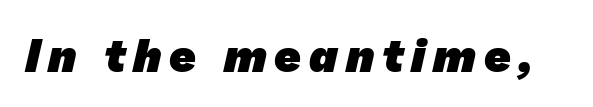
The image shows 46 px heavy sans-serif type; set not underlined; low stroke contrast and a medium x-height.
